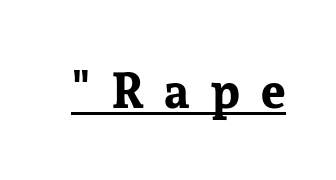
{"serif": "yes", "italic": "no", "bold": "yes", "weight": "bold", "width": "normal", "stroke_contrast": "low", "x_height": "medium", "monospaced": "no", "underline": "yes", "letter_spacing": "wide", "letter_spacing_em": 0.43, "glyph_px": 49}
